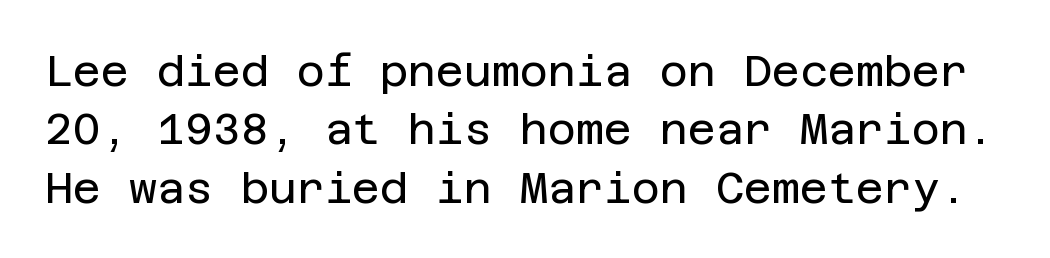
The tracking reads as untouched default to a designer's eye. Summary of vertical rhythm: regular, with standard interline spacing. Regarding serifs, this sample does without them. Vertical strokes here are truly vertical.
